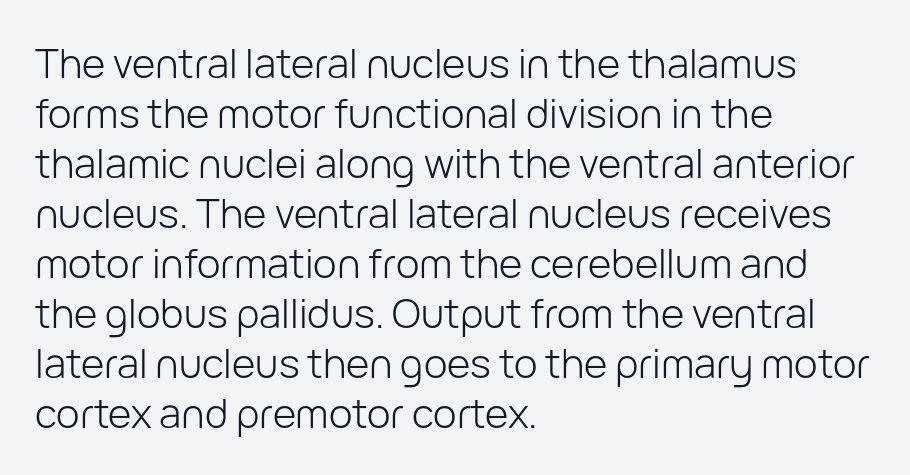
No letter is thick-stroked: the sample isn't bold. A clean baseline with only descenders dipping below it. A normal amount of white space separates one row of letters from the next. Leftover space on each line is placed entirely after the last word. There is no visible air inserted between adjacent glyphs. Ordinary non-slanted type is in use.
